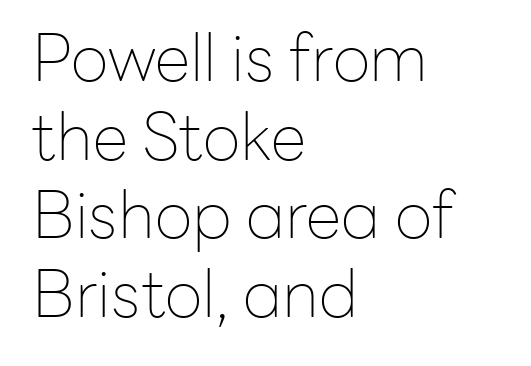
The image shows 65 px thin sans-serif type, upright; set left-aligned, line spacing 1.21x, normal letter spacing, not underlined; low stroke contrast and a medium x-height.
